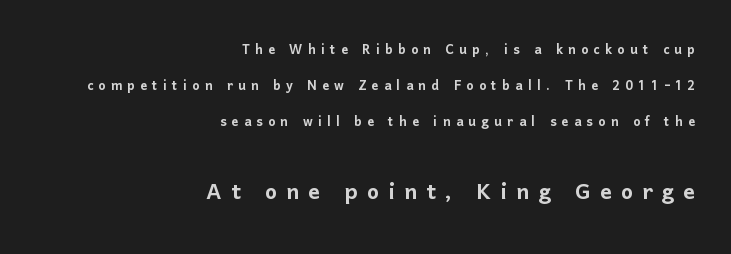
The image shows 29 px sans-serif type, upright; set right-aligned, loose line spacing (2.13x), unusually wide letter spacing (+0.31 em), not underlined; the second (bottom) block is 1.71x larger; low stroke contrast and a medium x-height.
